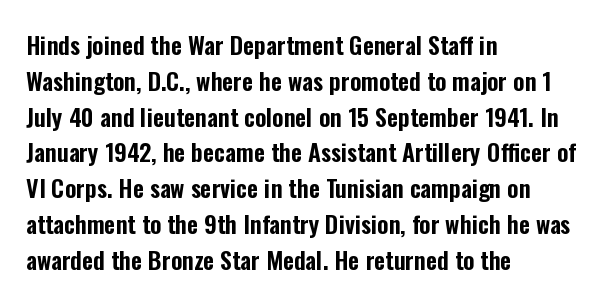
The image shows 24 px text type, upright; set left-aligned, normal line spacing (1.49x), normal letter spacing, not underlined.
